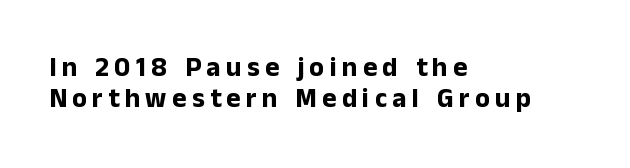
{"italic": "no", "bold": "yes", "underline": "no", "align": "left", "line_spacing": "tight", "line_spacing_ratio": 1.14, "letter_spacing": "wide", "letter_spacing_em": 0.2, "glyph_px": 27}
